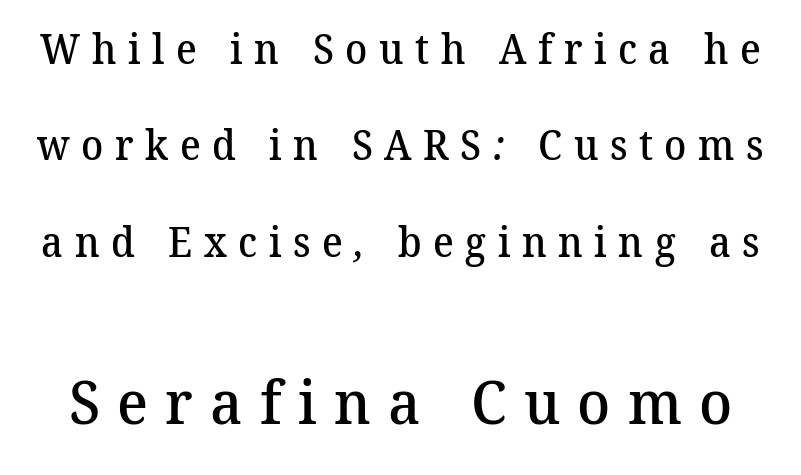
Q: Is the text bold? A: Semi-bold.
Q: Is the typeface a serif or a sans-serif typeface? A: Serif.
Q: Is the text underlined? A: No.
Q: Is the spacing between letters normal or unusually wide? A: Unusually wide.
Q: Is the spacing between lines tight, normal or loose? A: Loose.
Q: Which block of text is set in a larger size, the first (top) or the second (bottom)? A: The second (bottom) one.
Q: Width (condensed, normal, or wide)? A: Normal.
Q: Stroke contrast? A: Medium.
Q: x-height? A: Medium.
Q: Monospaced? A: No.
